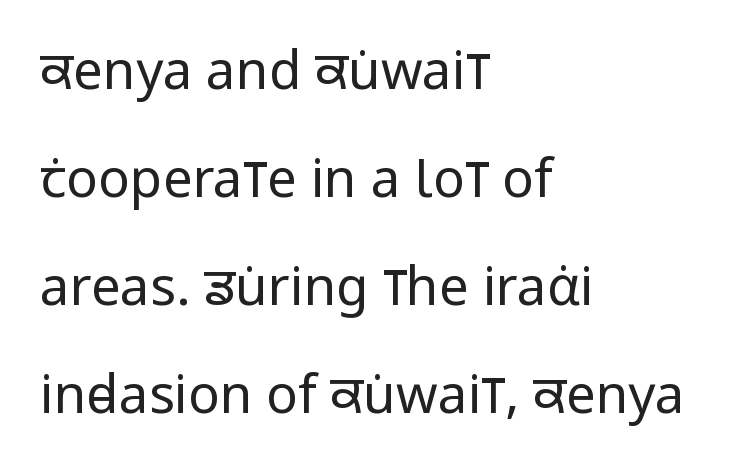
The image shows 53 px regular-weight, condensed sans-serif type, upright; set left-aligned, loose line spacing (2.04x), normal letter spacing, not underlined; low stroke contrast and a large x-height.
